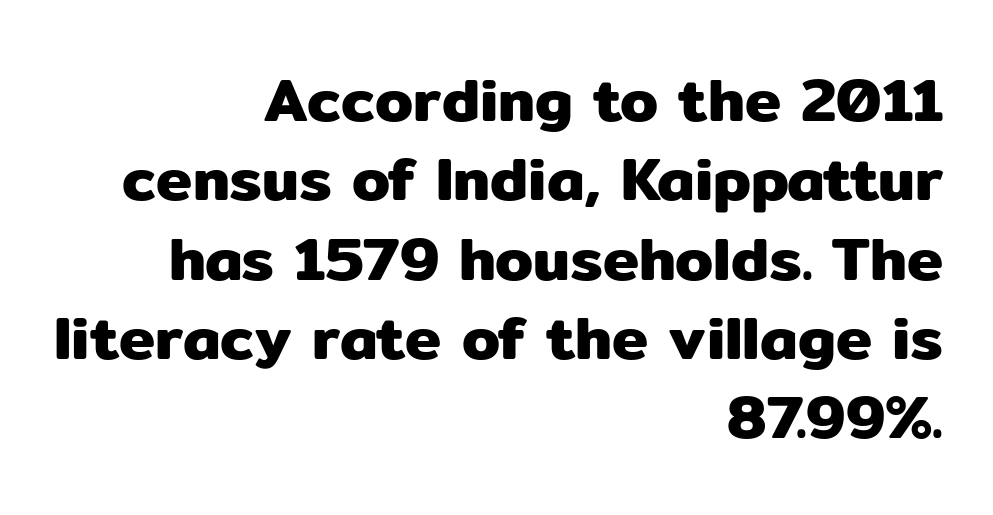
The image shows 61 px sans-serif type, upright; set right-aligned, normal line spacing (1.3x), normal letter spacing, not underlined; low stroke contrast and a medium x-height.
